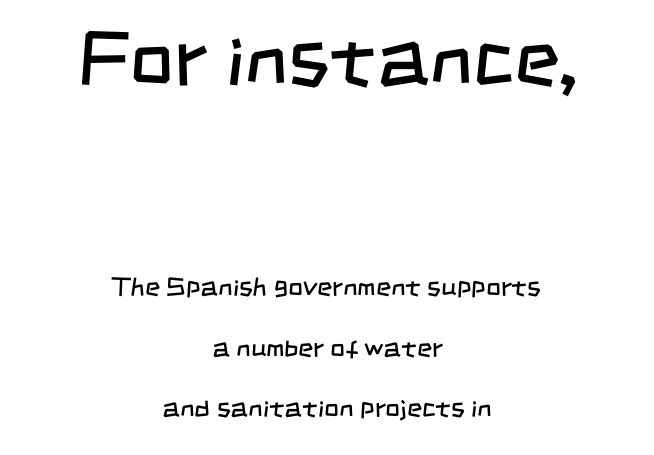
{"serif": "no", "bold": "no", "weight": "regular", "width": "condensed", "stroke_contrast": "low", "x_height": "large", "monospaced": "no", "underline": "no", "align": "center", "line_spacing": "loose", "line_spacing_ratio": 2.32, "letter_spacing": "normal", "letter_spacing_em": 0.0, "larger_block": "first", "size_ratio": 3.0, "glyph_px": 78}
